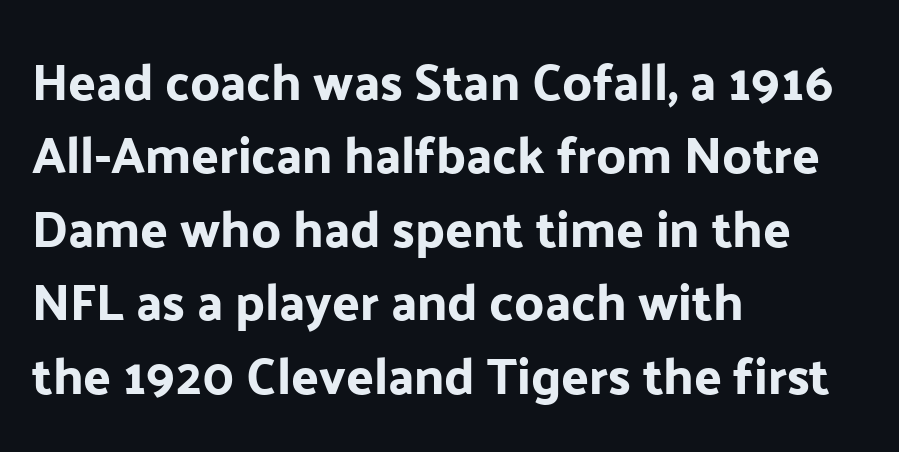
Q: Is the text italic (slanted)? A: No, it is upright.
Q: Is the typeface a serif or a sans-serif typeface? A: Sans-serif.
Q: Is the text underlined? A: No.
Q: How is the paragraph aligned? A: Left-aligned.
Q: Is the spacing between letters normal or unusually wide? A: Normal.
Q: Is the spacing between lines tight, normal or loose? A: Normal.
Q: Width (condensed, normal, or wide)? A: Normal.
Q: Stroke contrast? A: Low.
Q: x-height? A: Medium.
Q: Monospaced? A: No.
